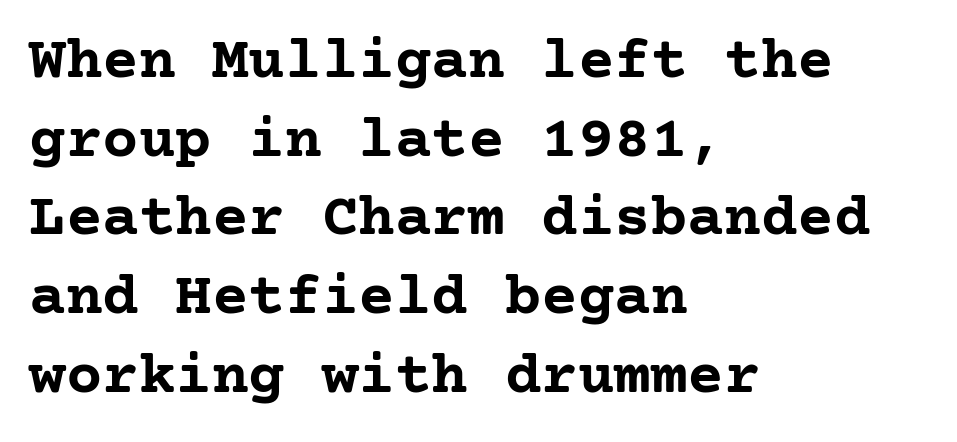
The image shows 61 px semibold serif type, upright; set left-aligned, normal line spacing (1.29x), normal letter spacing, not underlined; low stroke contrast and a medium x-height.
